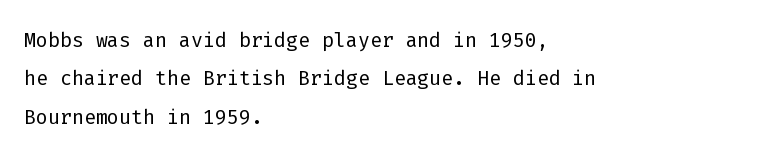
The image shows 28 px light sans-serif type, upright, monospaced; set left-aligned, normal line spacing (1.37x), normal letter spacing, not underlined; low stroke contrast and a medium x-height.
